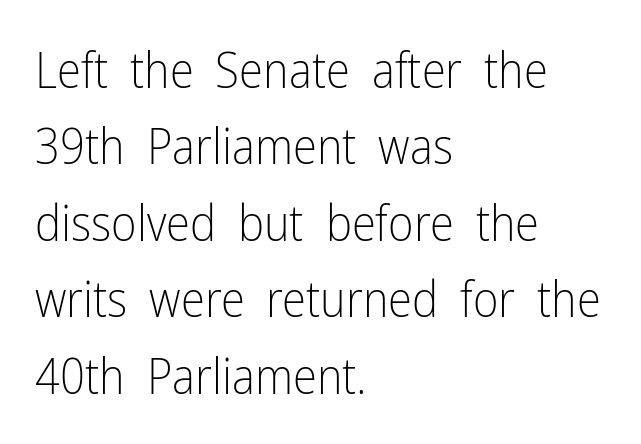
The image shows 49 px light, condensed sans-serif type, upright; set left-aligned, normal line spacing (1.56x), normal letter spacing, not underlined; low stroke contrast and a medium x-height.
